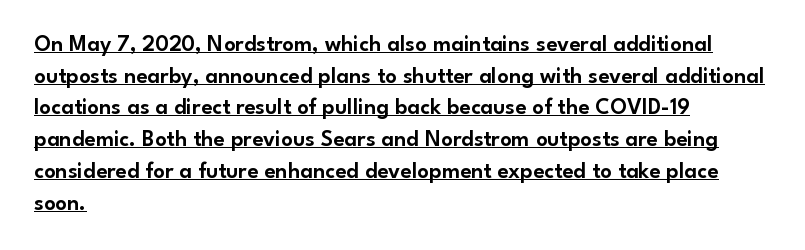
No extra tracking has been applied to these lines. Leading: standard. It's the straight-up-and-down kind of type. Students, observe the line beneath the letters — that is underlining. The paragraph shown leans on its left margin.
